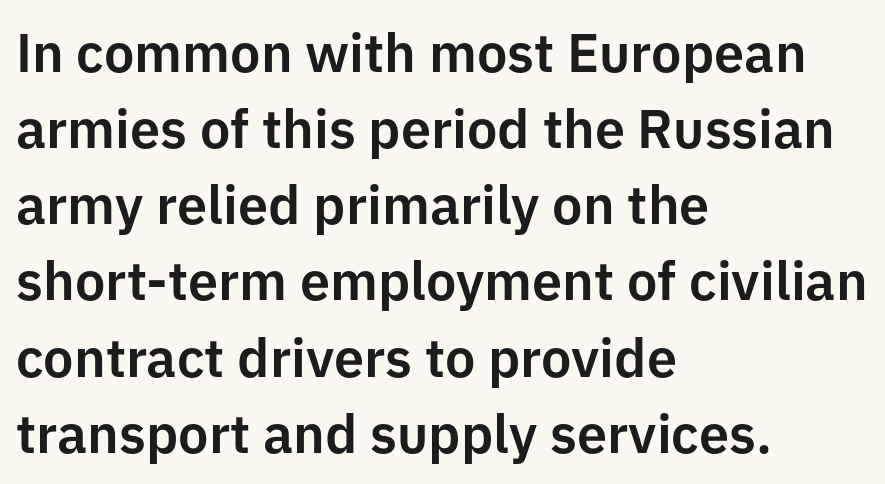
The image shows 54 px sans-serif type, upright; set left-aligned, normal line spacing (1.41x), normal letter spacing, not underlined; low stroke contrast and a medium x-height.
